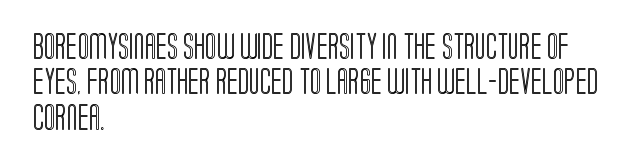
{"italic": "no", "underline": "no", "align": "left", "line_spacing": "normal", "line_spacing_ratio": 1.36, "letter_spacing": "normal", "letter_spacing_em": 0.0, "glyph_px": 26}
